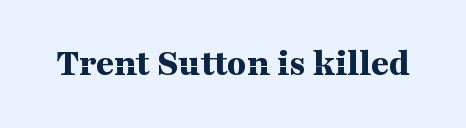
Q: Is the text bold? A: Yes.
Q: Is the text italic (slanted)? A: No, it is upright.
Q: Is the typeface a serif or a sans-serif typeface? A: Serif.
Q: Is the text underlined? A: No.
Q: Is the spacing between letters normal or unusually wide? A: Normal.
Q: Width (condensed, normal, or wide)? A: Wide.
Q: Stroke contrast? A: Medium.
Q: x-height? A: Medium.
Q: Monospaced? A: No.
